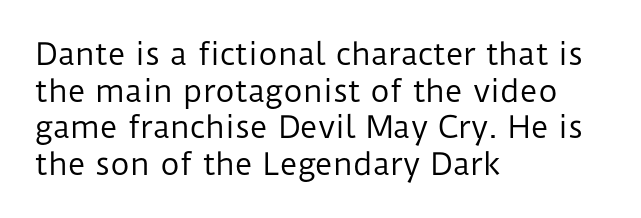
{"serif": "no", "italic": "no", "bold": "no", "weight": "regular", "width": "normal", "stroke_contrast": "low", "x_height": "medium", "monospaced": "no", "underline": "no", "align": "left", "line_spacing_ratio": 1.22, "letter_spacing": "normal", "letter_spacing_em": 0.0, "glyph_px": 30}
